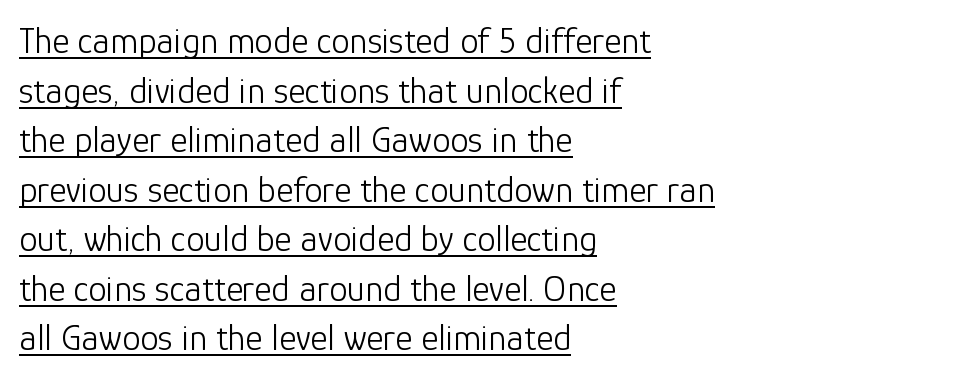
Between one letter and the next there's only the usual sliver of space. The font family rendered here belongs to the sans-serif group. Think of a printed novel: that variable character pitch is what you see here. In designer terms, the underline attribute is active on this setting. The ragged edge is on the right, which tells us the setting is flush left. Stroke thickness stays within the range of a standard reading face or lighter.
